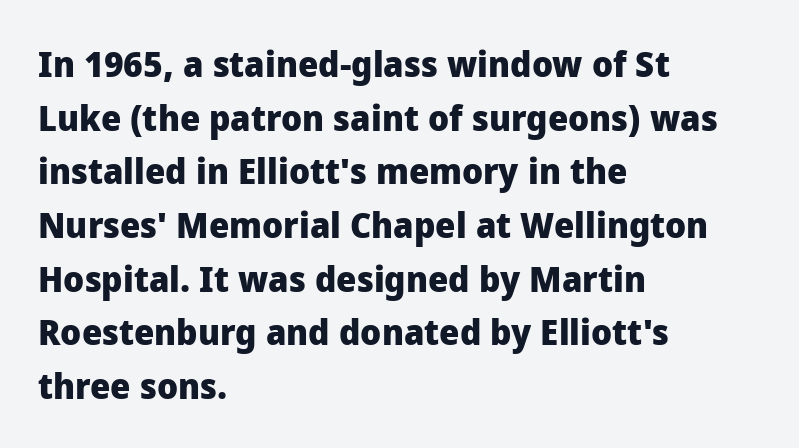
The image shows 36 px heavy sans-serif type, upright; set left-aligned, normal line spacing (1.49x), normal letter spacing, not underlined; low stroke contrast and a medium x-height.
